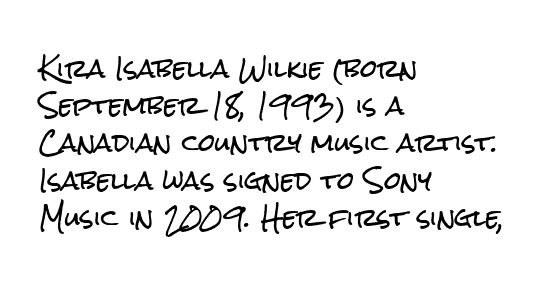
Q: Is the text italic (slanted)? A: No, it is upright.
Q: Is the text underlined? A: No.
Q: How is the paragraph aligned? A: Left-aligned.
Q: Is the spacing between letters normal or unusually wide? A: Normal.
Q: Is the spacing between lines tight, normal or loose? A: Normal.
